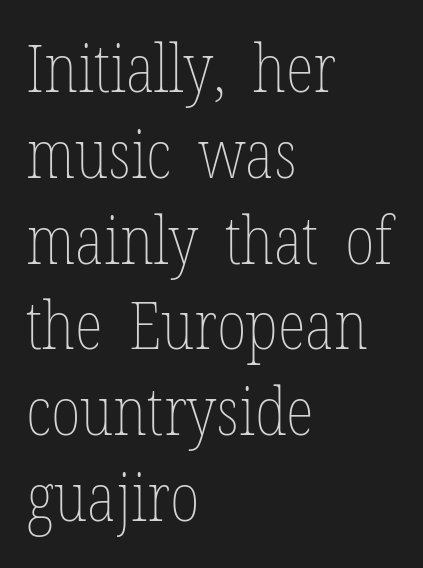
The image shows 66 px thin, condensed type, upright; set left-aligned, normal line spacing (1.3x), normal letter spacing, not underlined; low stroke contrast and a medium x-height.
